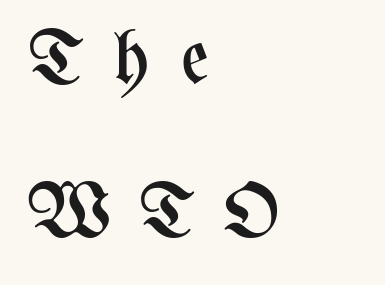
Q: Is the text bold? A: No.
Q: Is the text italic (slanted)? A: No, it is upright.
Q: Is the text underlined? A: No.
Q: How is the paragraph aligned? A: Left-aligned.
Q: Is the spacing between letters normal or unusually wide? A: Unusually wide.
Q: Is the spacing between lines tight, normal or loose? A: Loose.
Q: Width (condensed, normal, or wide)? A: Condensed.
Q: Stroke contrast? A: Medium.
Q: x-height? A: Medium.
Q: Monospaced? A: No.
